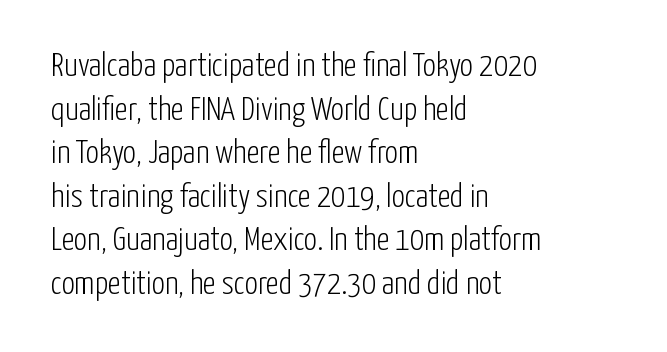
Do the characters align in a grid? No, the font is proportional. Summary of weight: not heavy and not bold. Style check: upright. In terms of letterspacing, this is plain default setting. No feet cap the strokes, marking this as sans-serif type. This sample keeps an unexceptional amount of space between lines.
